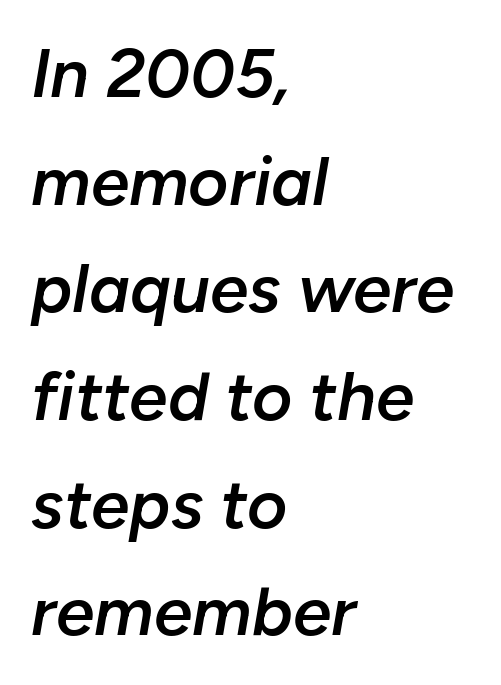
A semibold gives these letters moderate extra thickness, short of bold. A bare baseline throughout the passage. The vertical gap from one line to the next is medium. The ragged edge is on the right, which tells us the setting is flush left. The face used here is proportionally spaced, like ordinary book or web type. The face used here has a pronounced slope to its letters.
